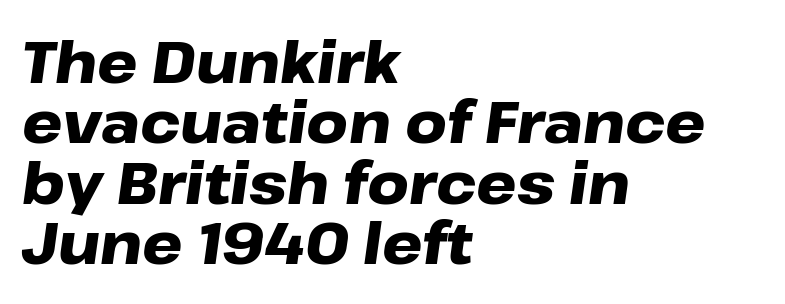
{"italic": "yes", "lean": "right", "slant_degrees": 8, "bold": "yes", "weight": "heavy", "width": "wide", "stroke_contrast": "low", "x_height": "medium", "monospaced": "no", "underline": "no", "align": "left", "line_spacing": "tight", "line_spacing_ratio": 1.06, "letter_spacing": "normal", "letter_spacing_em": 0.0, "glyph_px": 57}
